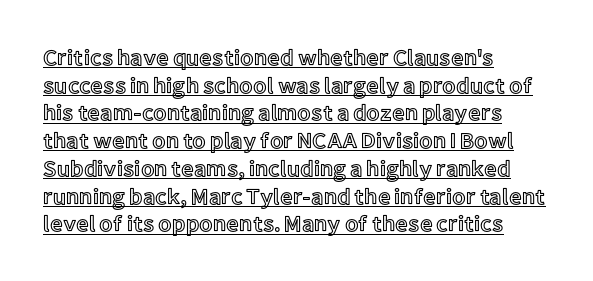
Decoration check: the copy is underlined. Where is the straight margin? On the left. Vertically, the passage feels balanced, rows spaced as you'd expect. Italic? Not at all — the glyphs are vertical. Look at the tracking — it's just the regular setting, nothing added.
